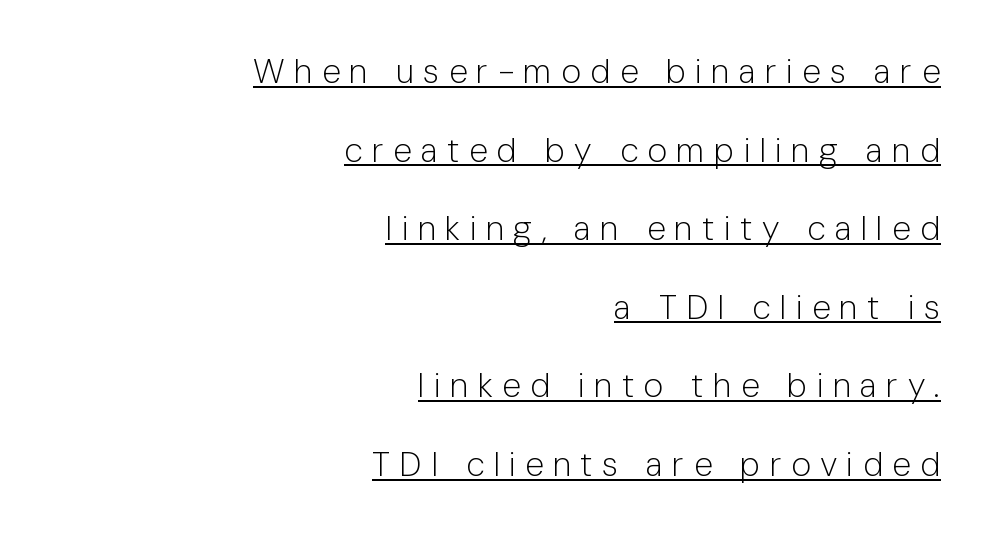
{"serif": "no", "italic": "no", "bold": "no", "weight": "light", "width": "normal", "stroke_contrast": "low", "x_height": "medium", "monospaced": "no", "underline": "yes", "align": "right", "line_spacing": "loose", "line_spacing_ratio": 2.31, "letter_spacing": "wide", "letter_spacing_em": 0.27, "glyph_px": 34}
